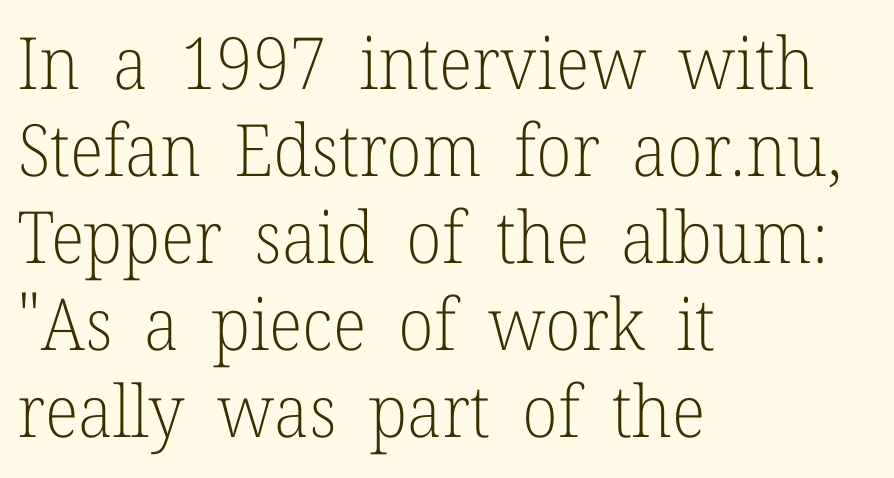
{"serif": "yes", "italic": "no", "bold": "no", "weight": "light", "width": "normal", "stroke_contrast": "low", "x_height": "medium", "monospaced": "no", "underline": "no", "align": "left", "line_spacing_ratio": 1.21, "letter_spacing": "normal", "letter_spacing_em": 0.0, "glyph_px": 72}
